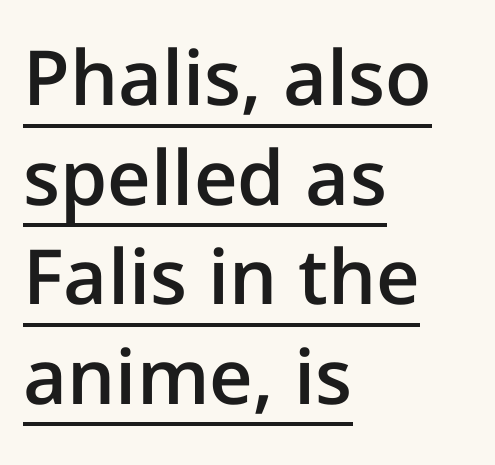
The image shows 76 px semibold sans-serif type, upright; set left-aligned, normal line spacing (1.31x), normal letter spacing, underlined; low stroke contrast and a medium x-height.
